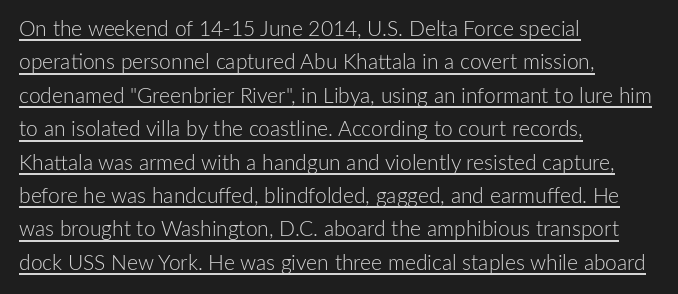
Notice how the stems are strictly vertical — no italics here. Does the leading feel generous? No, just average. How are the letters spaced? Ordinarily, with no added tracking. Is the block centered? No — it sits flush against the left margin.
